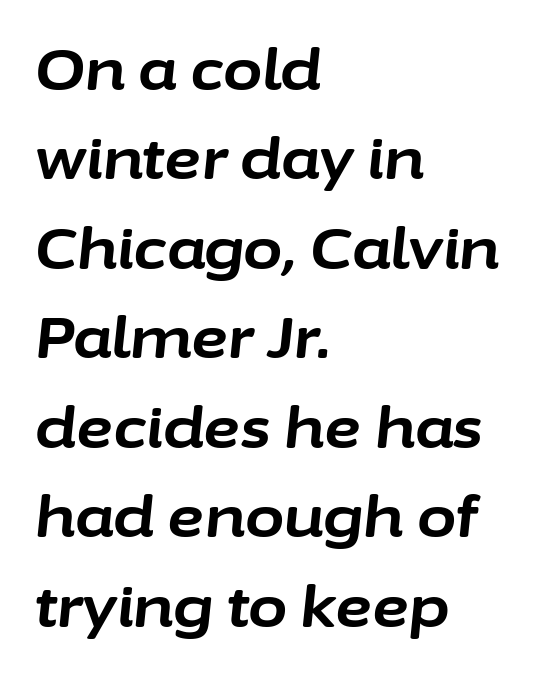
Q: Is the text bold? A: Yes.
Q: Is the text italic (slanted)? A: Yes, it leans right by about 6 degrees.
Q: Is the text underlined? A: No.
Q: How is the paragraph aligned? A: Left-aligned.
Q: Is the spacing between letters normal or unusually wide? A: Normal.
Q: Is the spacing between lines tight, normal or loose? A: Normal.
Q: Width (condensed, normal, or wide)? A: Normal.
Q: Stroke contrast? A: Low.
Q: x-height? A: Medium.
Q: Monospaced? A: No.
